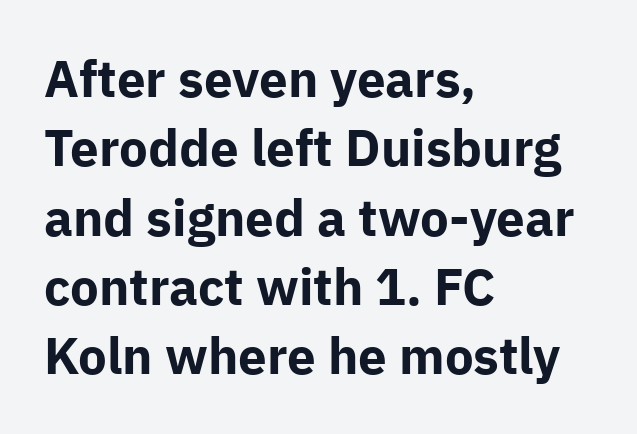
Visually the block forms a straight wall on the left and a jagged coastline on the right. Honestly, there is no underline to notice here at all. Horizontal bands of white between lines are of average thickness. Classification — sans serif. The glyphs have the mass of a bold cut.
